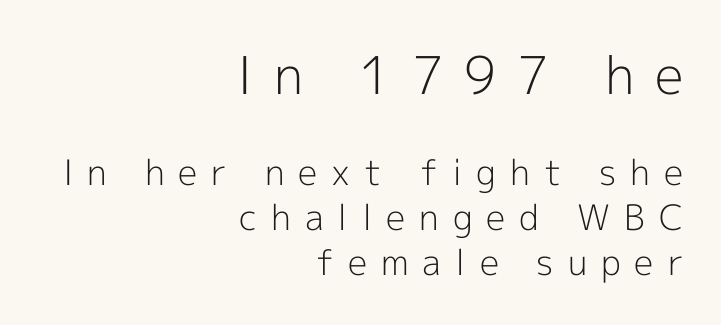
The lines sit at an ordinary, default distance from one another. Is the block centered? No — it sits flush against the right margin. Look at the bottom of the vertical strokes: they stop flat, with no serifs. Type size steps down from the first block to the second. Plain, unruled lines of type.
